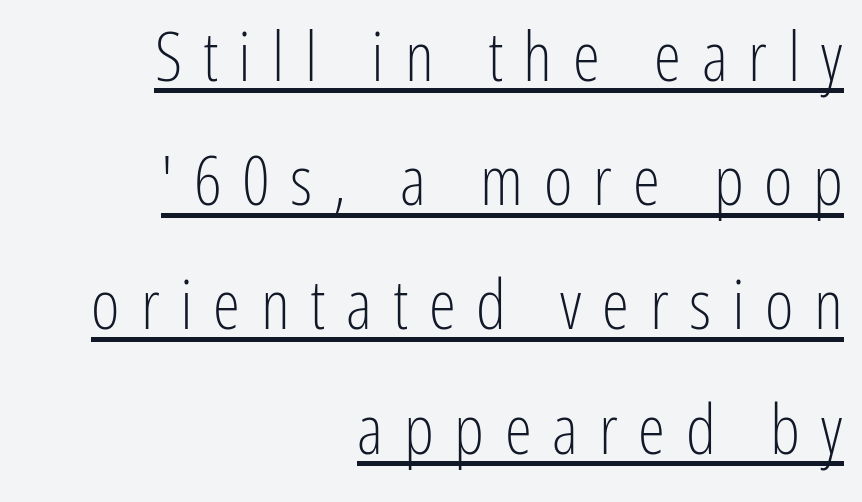
The image shows 69 px light, condensed sans-serif type, upright; set right-aligned, line spacing 1.8x, unusually wide letter spacing (+0.3 em), underlined; low stroke contrast and a medium x-height.
